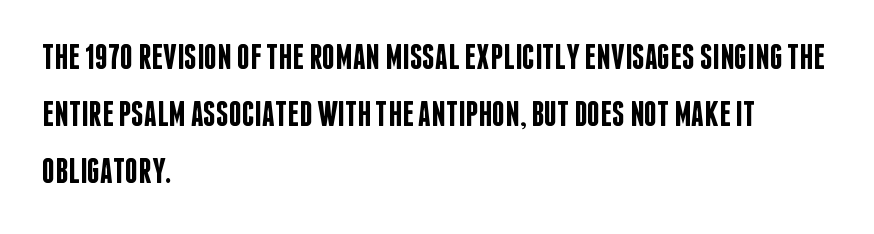
{"serif": "no", "italic": "no", "bold": "semi", "weight": "semibold", "width": "condensed", "stroke_contrast": "low", "x_height": "large", "monospaced": "no", "underline": "no", "align": "left", "line_spacing": "normal", "line_spacing_ratio": 1.58, "letter_spacing": "normal", "letter_spacing_em": 0.0, "glyph_px": 36}
